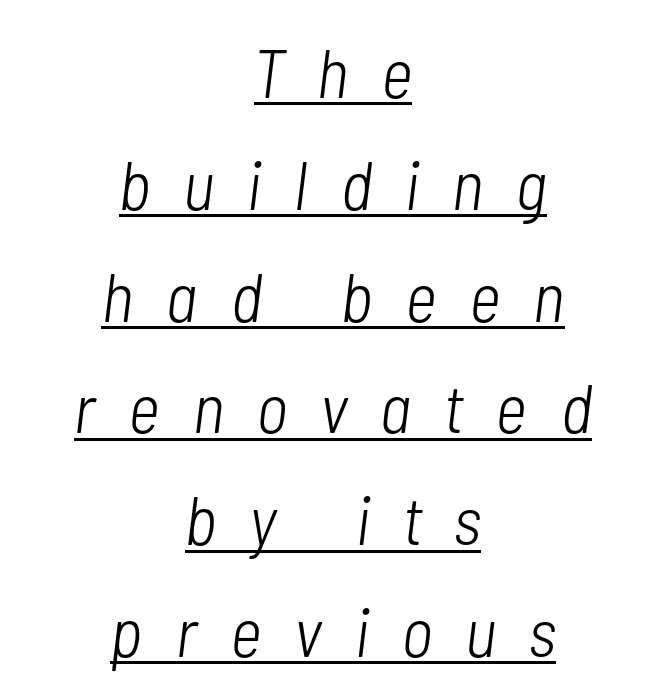
The image shows 69 px light, condensed type, italic (leaning right); set centered, normal line spacing (1.62x), unusually wide letter spacing (+0.48 em), underlined; low stroke contrast and a medium x-height.
